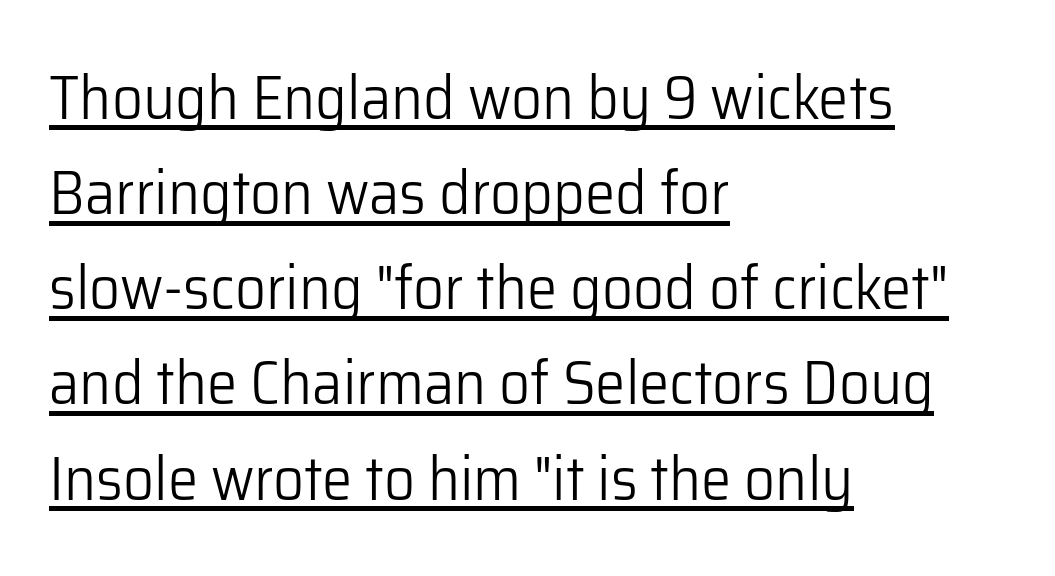
The image shows 61 px light sans-serif type, upright; set left-aligned, normal line spacing (1.56x), normal letter spacing, underlined; low stroke contrast and a medium x-height.
